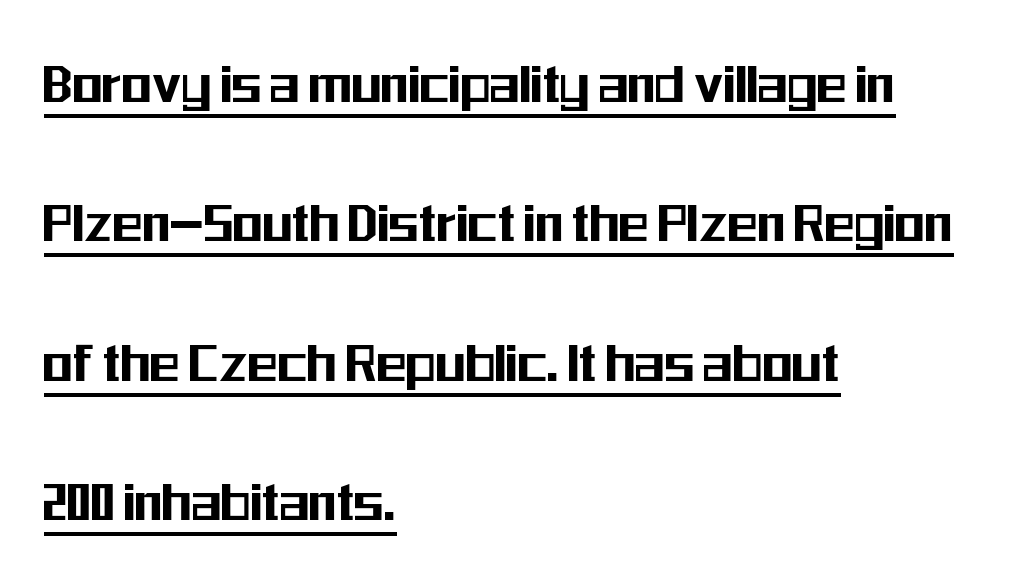
Notice how the passage keeps a crisp vertical edge on the left only. A typesetter would call this proportional, since set widths differ per character. Every character sits straight up, as roman type does. You could fit nearly another row in the gap between these rows.
